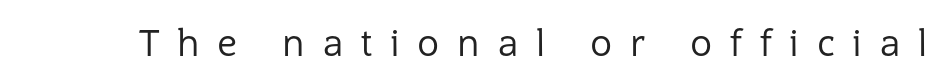
The image shows 37 px regular-weight sans-serif type, upright; set unusually wide letter spacing (+0.48 em), not underlined; low stroke contrast and a medium x-height.
